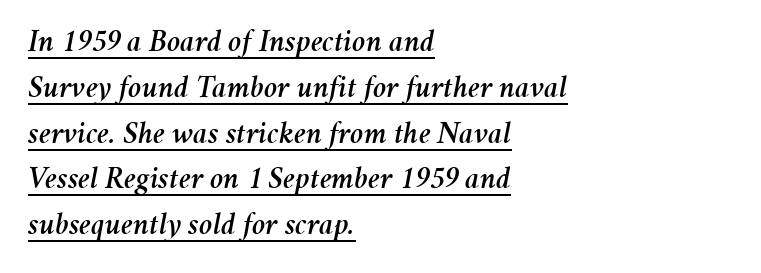
{"italic": "yes", "lean": "right", "slant_degrees": 11, "width": "normal", "stroke_contrast": "medium", "x_height": "medium", "monospaced": "no", "underline": "yes", "align": "left", "line_spacing": "normal", "line_spacing_ratio": 1.43, "letter_spacing": "normal", "letter_spacing_em": 0.0, "glyph_px": 32}
